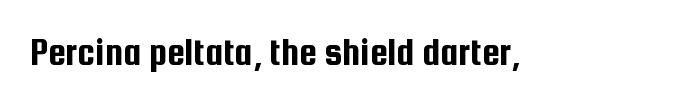
{"serif": "no", "italic": "no", "width": "condensed", "stroke_contrast": "low", "x_height": "medium", "monospaced": "no", "underline": "no", "letter_spacing": "normal", "letter_spacing_em": 0.0, "glyph_px": 40}
